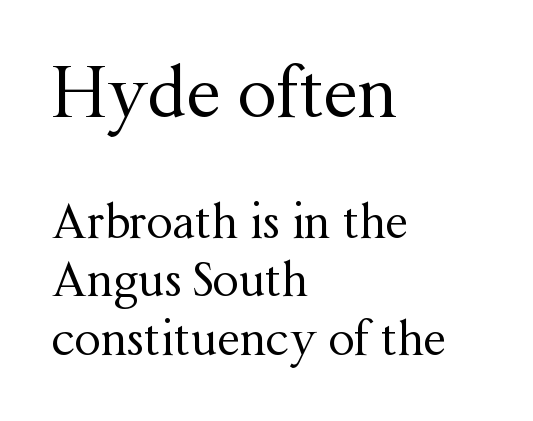
The image shows 69 px regular-weight serif type, upright; set left-aligned, normal line spacing (1.27x), normal letter spacing, not underlined; the first (top) block is 1.5x larger; medium stroke contrast and a medium x-height.
